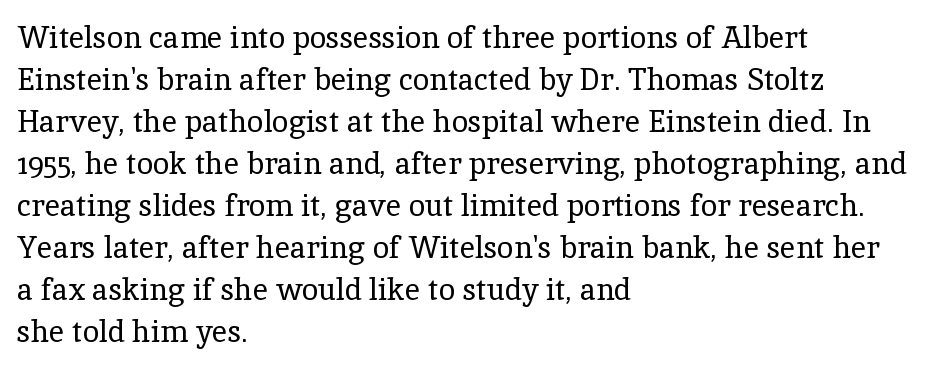
Q: Is the text bold? A: No.
Q: Is the text italic (slanted)? A: No, it is upright.
Q: Is the typeface a serif or a sans-serif typeface? A: Serif.
Q: Is the text underlined? A: No.
Q: How is the paragraph aligned? A: Left-aligned.
Q: Is the spacing between letters normal or unusually wide? A: Normal.
Q: Is the spacing between lines tight, normal or loose? A: Normal.
Q: Width (condensed, normal, or wide)? A: Normal.
Q: x-height? A: Medium.
Q: Monospaced? A: No.
